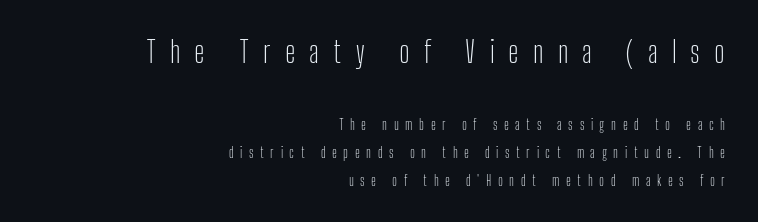
This rendering uses right alignment, leaving the left contour irregular. A great deal of white space separates one row of letters from the next. Type size steps down from the first block to the second. The baseline area is clear.
